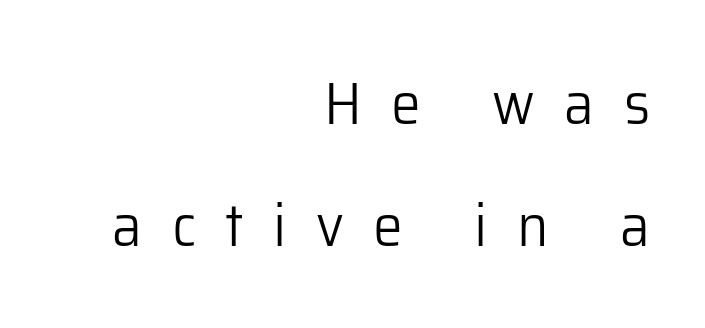
{"serif": "no", "italic": "no", "bold": "no", "weight": "light", "width": "normal", "stroke_contrast": "low", "x_height": "medium", "monospaced": "no", "underline": "no", "align": "right", "line_spacing": "loose", "line_spacing_ratio": 2.03, "letter_spacing": "wide", "letter_spacing_em": 0.49, "glyph_px": 60}
